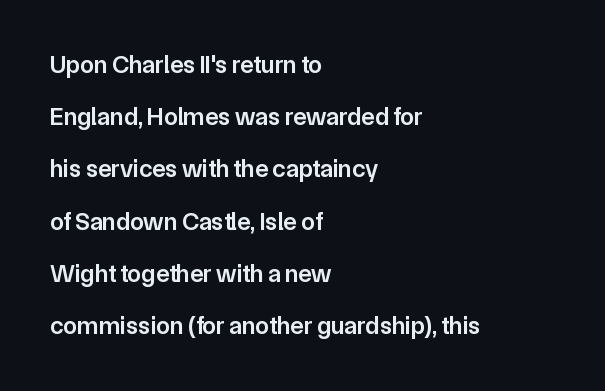
The image shows 25 px text type, upright; set left-aligned, loose line spacing (2.09x), normal letter spacing, not underlined.
